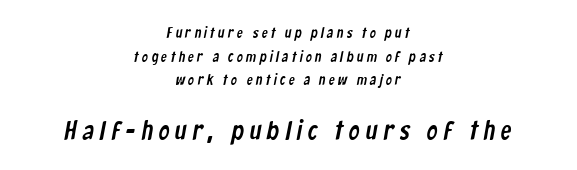
{"underline": "no", "align": "center", "line_spacing": "normal", "line_spacing_ratio": 1.57, "letter_spacing": "wide", "letter_spacing_em": 0.22, "larger_block": "second", "size_ratio": 1.8, "glyph_px": 27}
